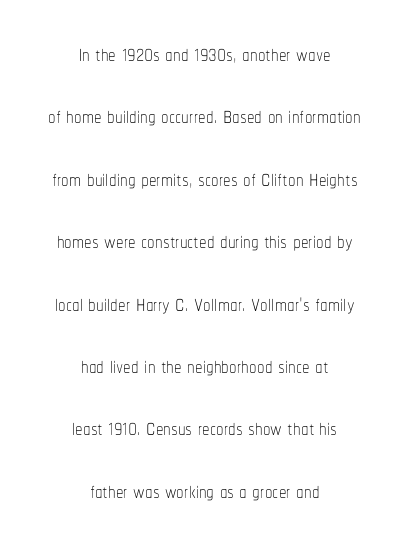
{"italic": "no", "bold": "no", "weight": "thin", "width": "condensed", "stroke_contrast": "low", "x_height": "medium", "monospaced": "no", "underline": "no", "align": "center", "line_spacing": "loose", "line_spacing_ratio": 2.08, "letter_spacing": "normal", "letter_spacing_em": 0.0, "glyph_px": 30}
